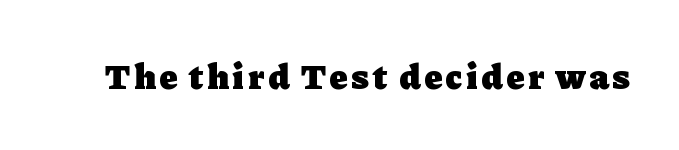
{"serif": "yes", "italic": "no", "bold": "yes", "weight": "heavy", "width": "normal", "stroke_contrast": "low", "x_height": "medium", "monospaced": "no", "underline": "no", "glyph_px": 36}
